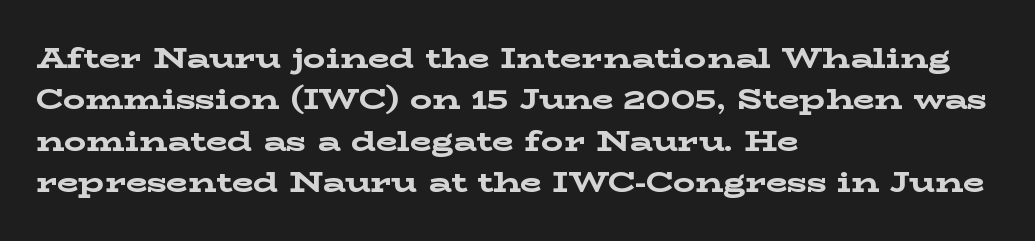
The space directly below the letters is spotless. The lines sit at an ordinary, default distance from one another. Quick note: not italic, upright. Each letter's strokes conclude with small projecting serifs.
